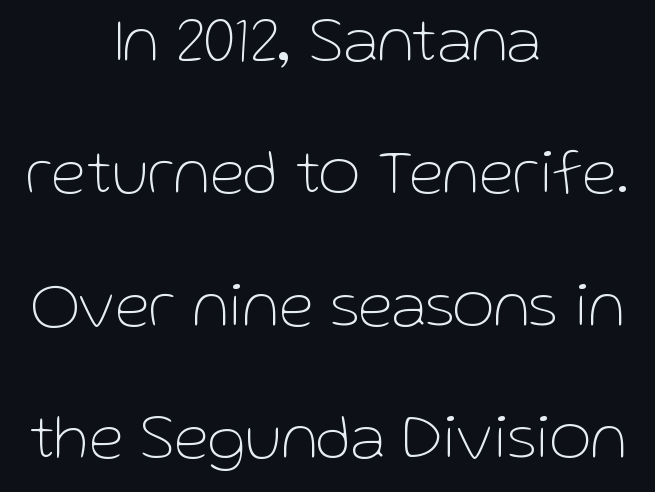
{"serif": "no", "italic": "no", "bold": "no", "weight": "thin", "width": "normal", "stroke_contrast": "low", "x_height": "medium", "monospaced": "no", "underline": "no", "align": "center", "line_spacing": "loose", "line_spacing_ratio": 2.07, "letter_spacing": "normal", "letter_spacing_em": 0.0, "glyph_px": 64}
